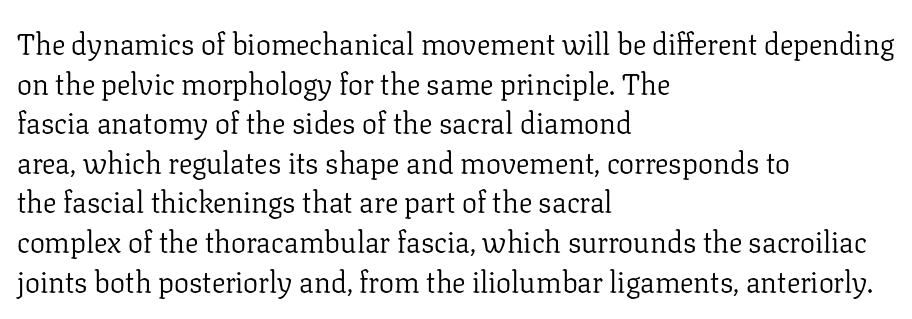
Q: Is the text bold? A: No.
Q: Is the text italic (slanted)? A: No, it is upright.
Q: Is the typeface a serif or a sans-serif typeface? A: Serif.
Q: Is the text underlined? A: No.
Q: How is the paragraph aligned? A: Left-aligned.
Q: Is the spacing between letters normal or unusually wide? A: Normal.
Q: Is the spacing between lines tight, normal or loose? A: Normal.
Q: Width (condensed, normal, or wide)? A: Normal.
Q: Stroke contrast? A: Low.
Q: x-height? A: Medium.
Q: Monospaced? A: No.
